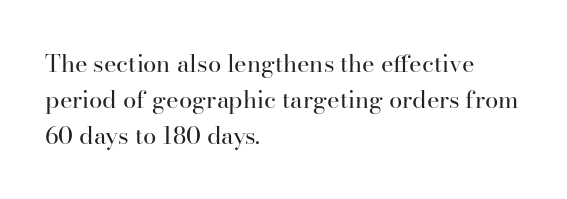
The setting favours the left margin, as ordinary paragraphs usually do. Upright lettering throughout. Letter spacing: default. No chunkiness to these letters — they're not bold.
